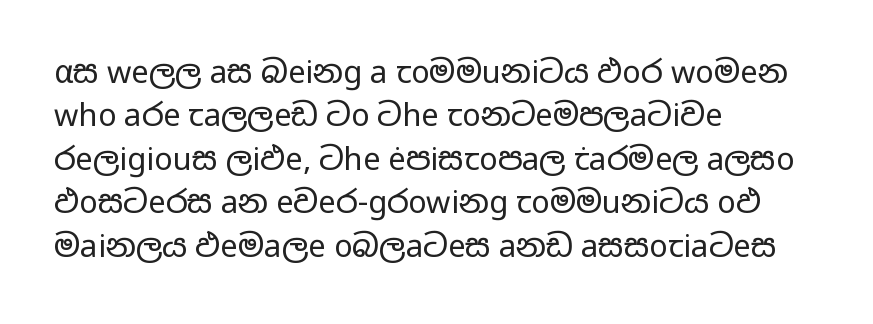
This sample keeps an unexceptional amount of space between lines. Check the space under the baseline: it is left empty. A roman cut, with each character standing at attention. Is this a sans? Yes — the strokes have no serifs.
